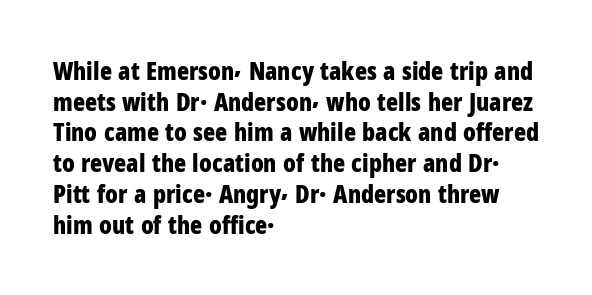
The image shows 25 px bold type, upright; set left-aligned, line spacing 1.23x, normal letter spacing, not underlined.
